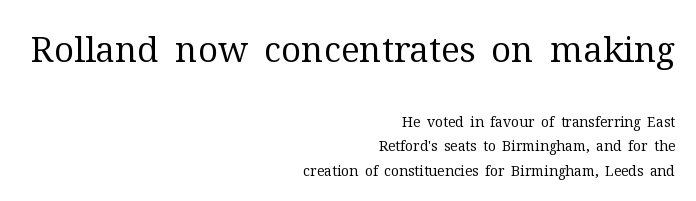
Q: Is the text bold? A: No.
Q: Is the text italic (slanted)? A: No, it is upright.
Q: Is the typeface a serif or a sans-serif typeface? A: Serif.
Q: Is the text underlined? A: No.
Q: How is the paragraph aligned? A: Right-aligned.
Q: Is the spacing between letters normal or unusually wide? A: Normal.
Q: Which block of text is set in a larger size, the first (top) or the second (bottom)? A: The first (top) one.
Q: Width (condensed, normal, or wide)? A: Normal.
Q: Stroke contrast? A: Medium.
Q: x-height? A: Medium.
Q: Monospaced? A: No.
